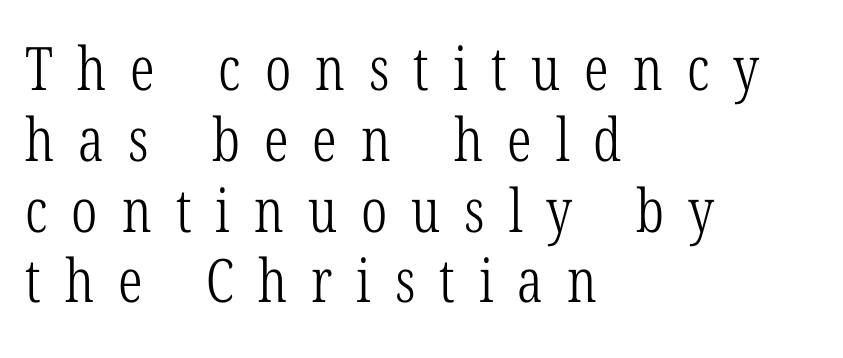
Q: Is the text bold? A: No.
Q: Is the typeface a serif or a sans-serif typeface? A: Serif.
Q: Is the text underlined? A: No.
Q: How is the paragraph aligned? A: Left-aligned.
Q: Is the spacing between letters normal or unusually wide? A: Unusually wide.
Q: Width (condensed, normal, or wide)? A: Condensed.
Q: Stroke contrast? A: Low.
Q: x-height? A: Medium.
Q: Monospaced? A: No.
